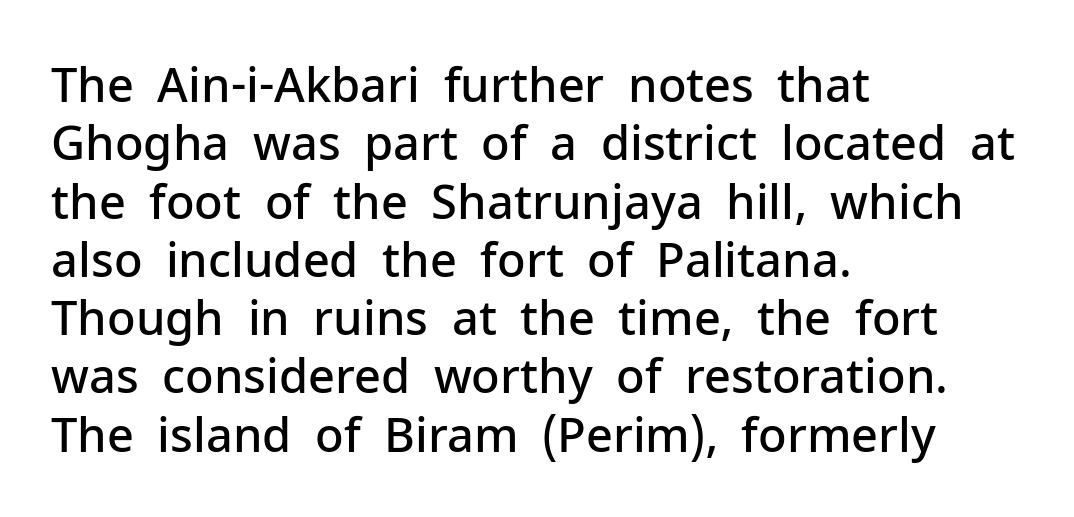
{"serif": "no", "italic": "no", "bold": "semi", "weight": "semibold", "width": "normal", "stroke_contrast": "low", "x_height": "medium", "monospaced": "no", "underline": "no", "align": "left", "line_spacing_ratio": 1.24, "letter_spacing": "normal", "letter_spacing_em": 0.0, "glyph_px": 47}
